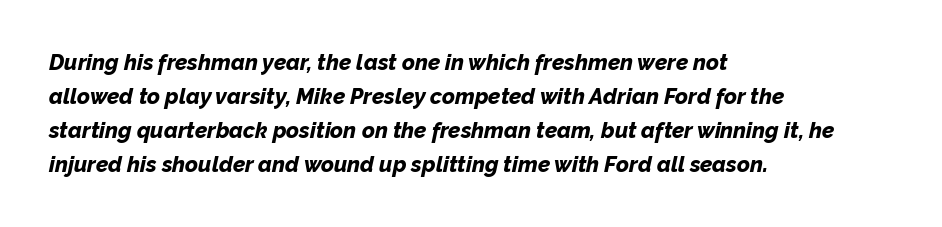
The image shows 22 px bold type, italic (leaning right); set left-aligned, normal line spacing (1.54x), normal letter spacing, not underlined.
